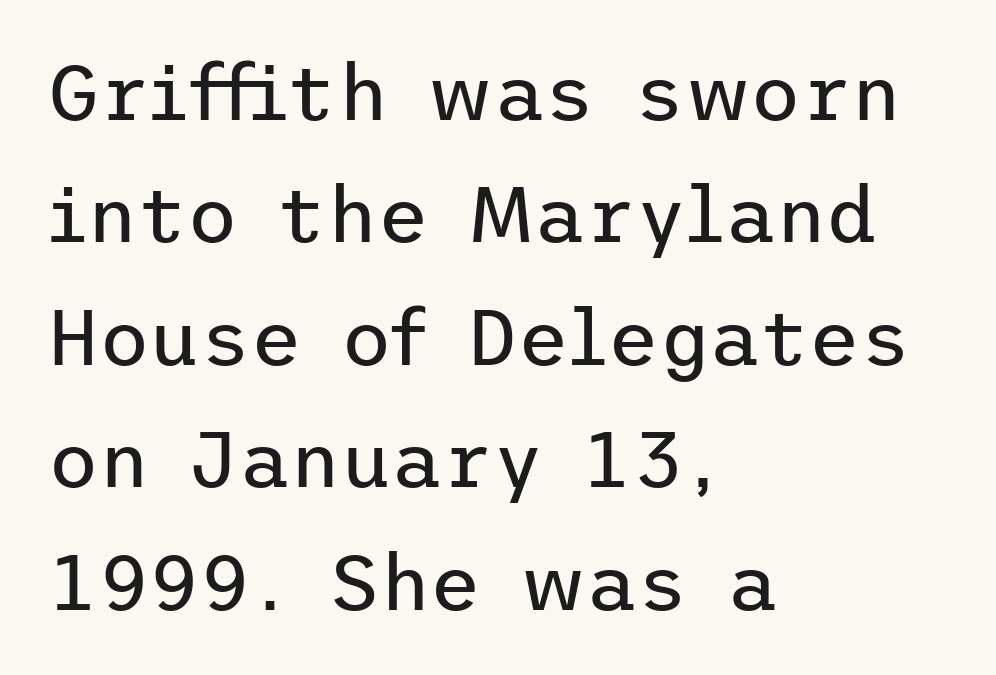
Q: Is the text bold? A: No.
Q: Is the text italic (slanted)? A: No, it is upright.
Q: Is the typeface a serif or a sans-serif typeface? A: Sans-serif.
Q: Is the text underlined? A: No.
Q: How is the paragraph aligned? A: Left-aligned.
Q: Is the spacing between letters normal or unusually wide? A: Normal.
Q: Is the spacing between lines tight, normal or loose? A: Normal.
Q: Width (condensed, normal, or wide)? A: Normal.
Q: Stroke contrast? A: Low.
Q: x-height? A: Medium.
